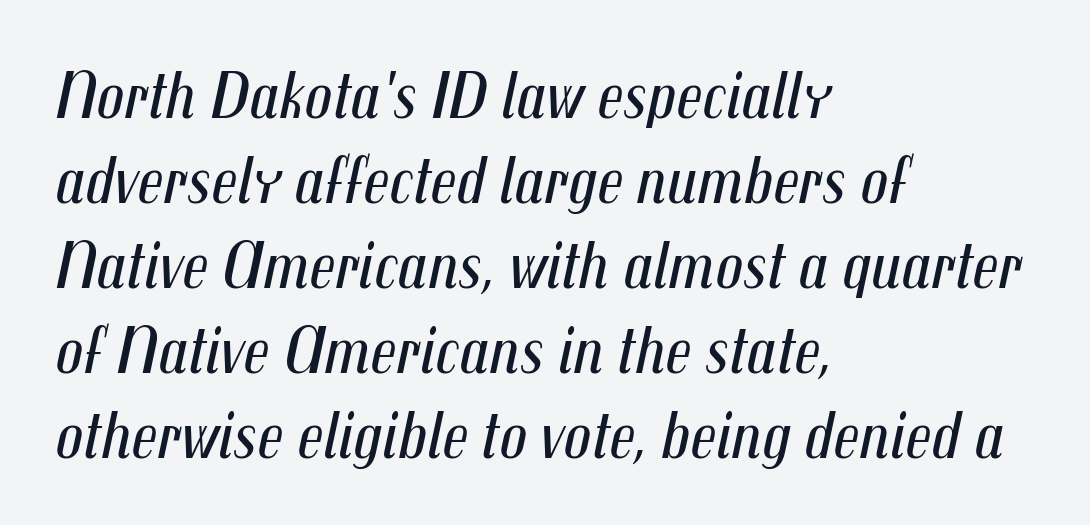
{"italic": "yes", "lean": "right", "slant_degrees": 12, "bold": "no", "weight": "regular", "width": "condensed", "stroke_contrast": "medium", "x_height": "medium", "monospaced": "no", "underline": "no", "align": "left", "line_spacing": "normal", "line_spacing_ratio": 1.25, "letter_spacing": "normal", "letter_spacing_em": 0.0, "glyph_px": 68}
